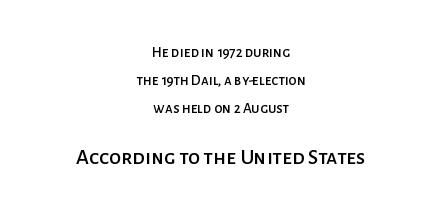
{"italic": "no", "underline": "no", "align": "center", "line_spacing_ratio": 1.86, "letter_spacing": "normal", "letter_spacing_em": 0.0, "larger_block": "second", "size_ratio": 1.47, "glyph_px": 22}
